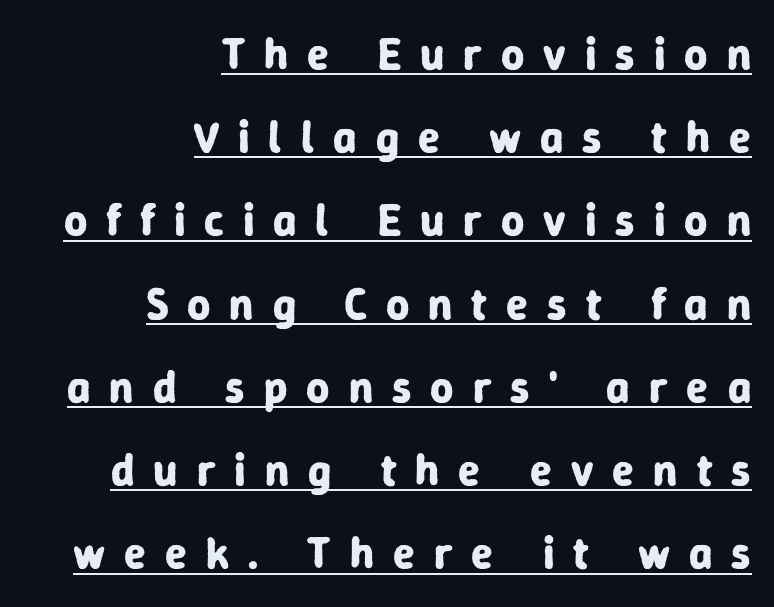
The image shows 45 px bold sans-serif type, upright; set right-aligned, line spacing 1.85x, unusually wide letter spacing (+0.42 em), underlined; low stroke contrast and a medium x-height.
